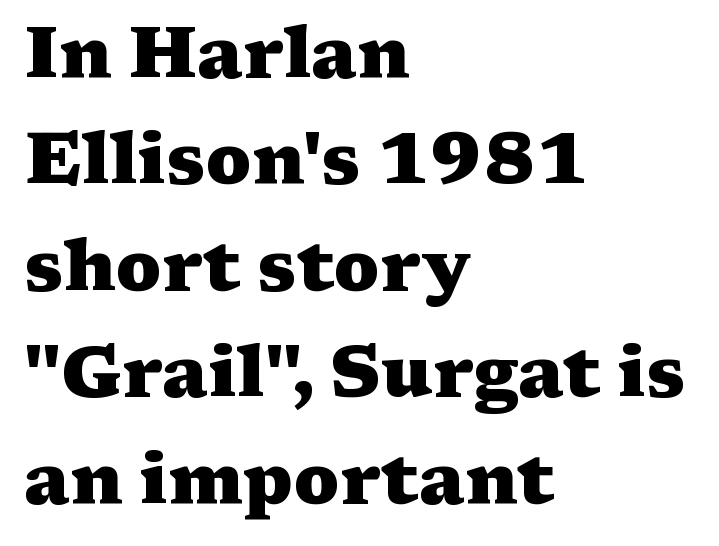
Q: Is the text bold? A: Yes.
Q: Is the text italic (slanted)? A: No, it is upright.
Q: Is the typeface a serif or a sans-serif typeface? A: Serif.
Q: Is the text underlined? A: No.
Q: How is the paragraph aligned? A: Left-aligned.
Q: Is the spacing between letters normal or unusually wide? A: Normal.
Q: Is the spacing between lines tight, normal or loose? A: Normal.
Q: Width (condensed, normal, or wide)? A: Wide.
Q: Stroke contrast? A: Medium.
Q: x-height? A: Medium.
Q: Monospaced? A: No.
